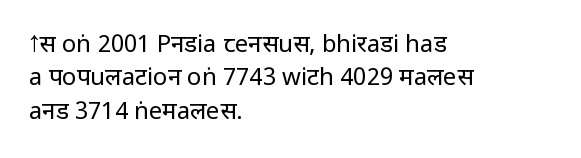
{"italic": "no", "bold": "no", "underline": "no", "align": "left", "line_spacing": "normal", "line_spacing_ratio": 1.39, "letter_spacing": "normal", "letter_spacing_em": 0.0, "glyph_px": 24}
